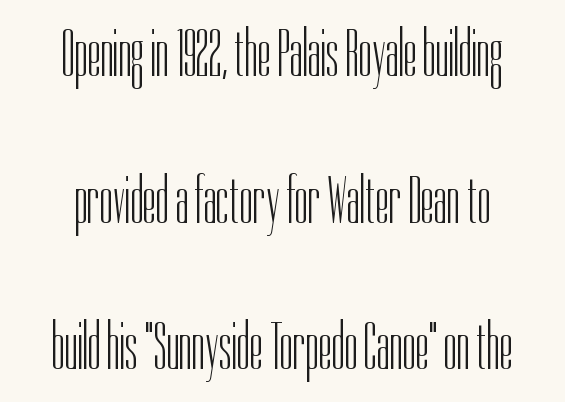
The image shows 67 px light, condensed sans-serif type, upright; set centered, loose line spacing (2.19x), normal letter spacing, not underlined; low stroke contrast and a medium x-height.
